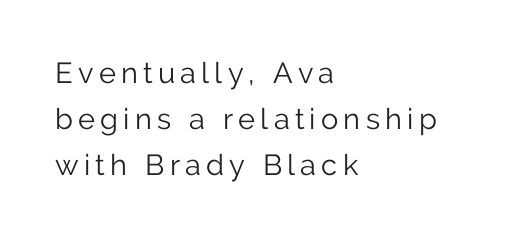
The image shows 29 px light sans-serif type, upright; set left-aligned, normal line spacing (1.58x), not underlined; low stroke contrast and a medium x-height.
